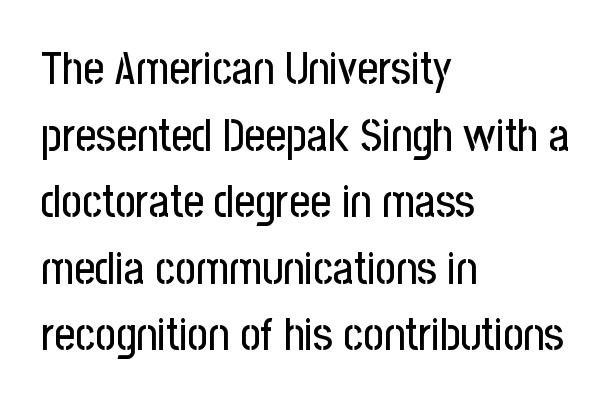
The paragraph has a hard left edge and a soft right edge. The strip under each line holds only bare page. I'd call this a sans setting — the letters go barefoot. No extra tracking has been applied to these lines. The passage shown is typed in a proportional face where columns would drift. Quick note: not italic, upright.
